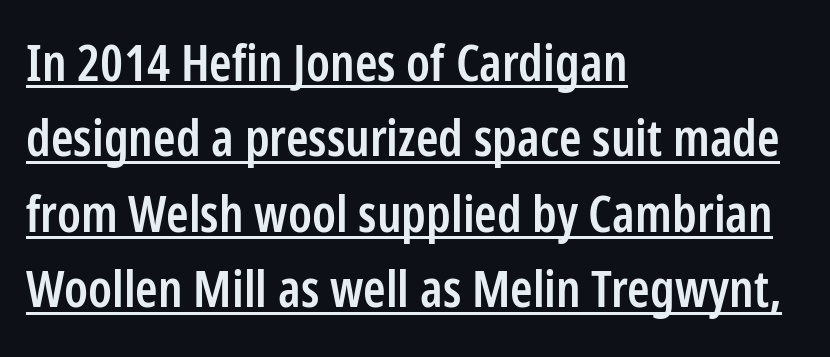
Q: Is the text bold? A: Semi-bold.
Q: Is the text italic (slanted)? A: No, it is upright.
Q: Is the typeface a serif or a sans-serif typeface? A: Sans-serif.
Q: Is the text underlined? A: Yes.
Q: How is the paragraph aligned? A: Left-aligned.
Q: Is the spacing between letters normal or unusually wide? A: Normal.
Q: Is the spacing between lines tight, normal or loose? A: Normal.
Q: Width (condensed, normal, or wide)? A: Condensed.
Q: Stroke contrast? A: Low.
Q: x-height? A: Medium.
Q: Monospaced? A: No.
